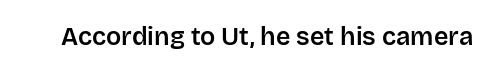
{"italic": "no", "underline": "no", "letter_spacing": "normal", "letter_spacing_em": 0.0, "glyph_px": 25}
